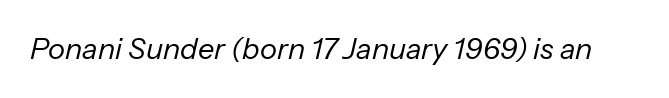
Q: Is the text bold? A: No.
Q: Is the text italic (slanted)? A: Yes, it leans right by about 13 degrees.
Q: Is the text underlined? A: No.
Q: Is the spacing between letters normal or unusually wide? A: Normal.
Q: Width (condensed, normal, or wide)? A: Normal.
Q: Stroke contrast? A: Low.
Q: x-height? A: Medium.
Q: Monospaced? A: No.
